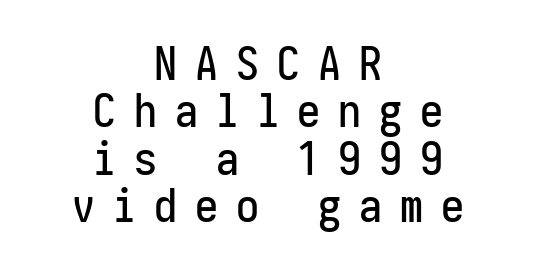
{"serif": "no", "italic": "no", "width": "condensed", "stroke_contrast": "low", "x_height": "medium", "monospaced": "yes", "underline": "no", "align": "center", "line_spacing": "tight", "line_spacing_ratio": 1.03, "letter_spacing": "wide", "letter_spacing_em": 0.39, "glyph_px": 46}
